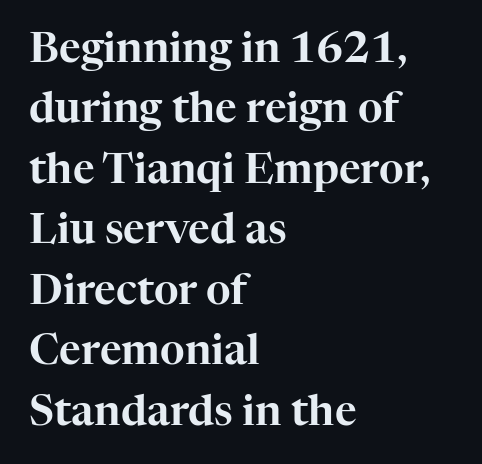
The image shows 42 px serif type, upright; set left-aligned, normal line spacing (1.44x), normal letter spacing, not underlined; high stroke contrast and a medium x-height.
